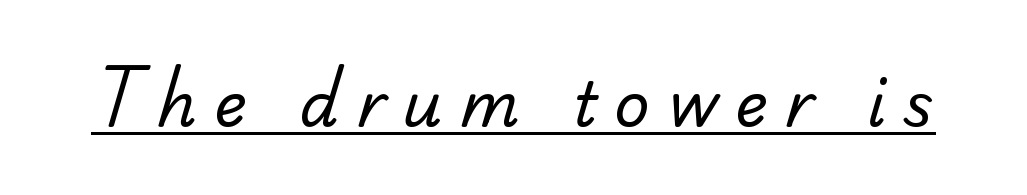
{"serif": "yes", "bold": "no", "weight": "regular", "width": "normal", "stroke_contrast": "low", "x_height": "small", "monospaced": "no", "underline": "yes", "letter_spacing": "wide", "letter_spacing_em": 0.28, "glyph_px": 62}
